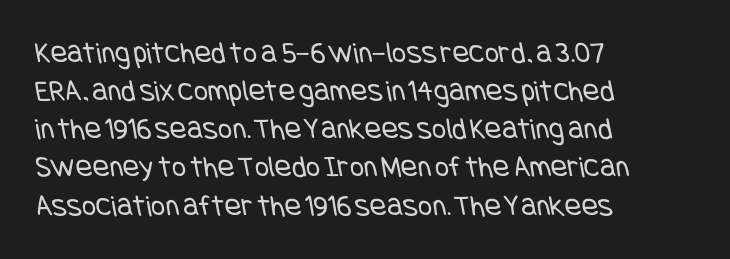
{"serif": "no", "bold": "no", "weight": "regular", "width": "condensed", "stroke_contrast": "low", "x_height": "large", "underline": "no", "align": "left", "line_spacing_ratio": 1.23, "letter_spacing": "normal", "letter_spacing_em": 0.0, "glyph_px": 31}
